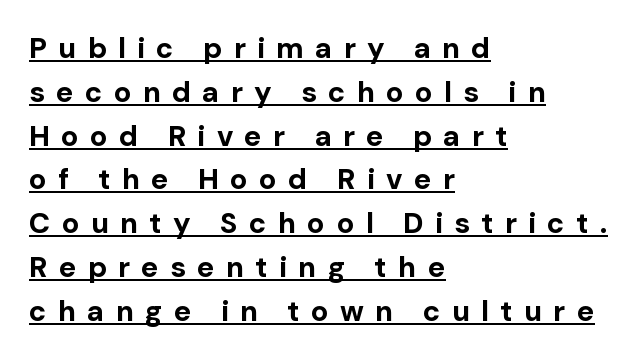
Spacing verdict: proportional, widths tailored to each character. Each glyph is drawn with heavy, bold strokes. The axis of the letterforms is exactly vertical. A continuous stroke trails under the words, as in a hyperlink. Leading: standard. Serifs: no, the terminals of the letterforms are clean.
